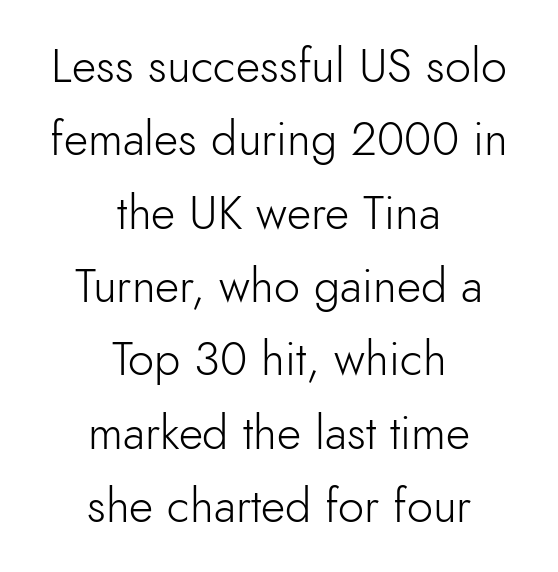
How would I describe the line gaps? Plain and ordinary. Each letter keeps its own natural width here, so spacing adapts to shape. How are the letters spaced? Ordinarily, with no added tracking. Typographically, this falls in the sans-serif category.
